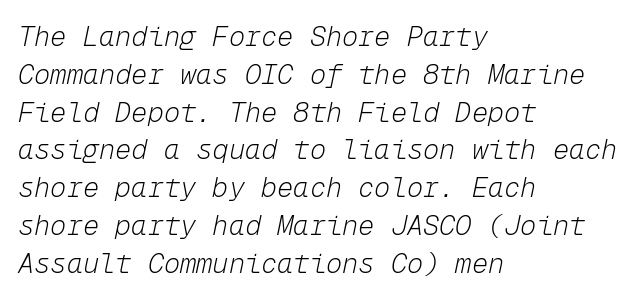
{"italic": "yes", "lean": "right", "slant_degrees": 12, "bold": "no", "underline": "no", "align": "left", "line_spacing": "normal", "line_spacing_ratio": 1.4, "letter_spacing": "normal", "letter_spacing_em": 0.0, "glyph_px": 27}
